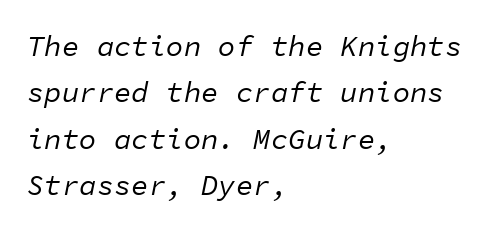
The face used here is rendered with its standard letterfit. These lines are set flush left with a ragged right edge. Letters rest on an invisible, unmarked baseline. Regarding leading, the lines here are spaced in the standard way. The letters march in equal steps, a hallmark of fixed-pitch type. The weight would be labelled regular, book, light, or lighter still.
